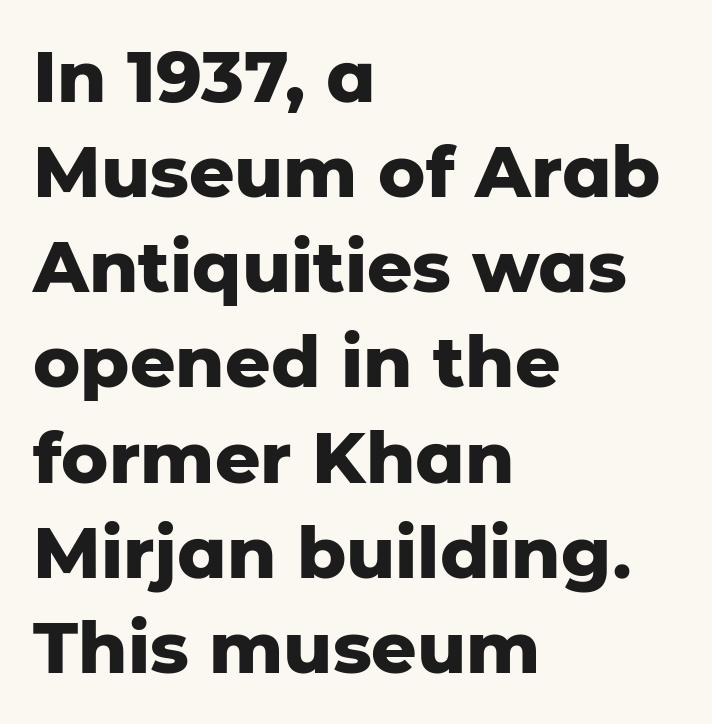
Ordinary non-slanted type is in use. How heavy is the stroke? Heavy — this is a bold. Descenders are the only things crossing below the line. Leading matches the norm, producing a regular column.
